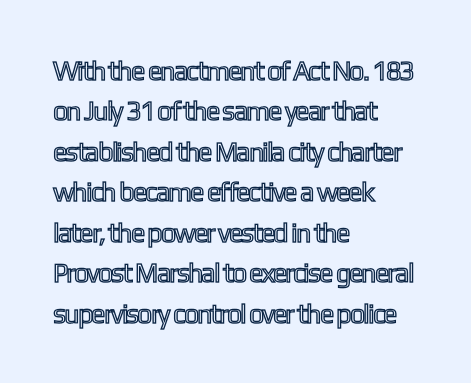
Q: Is the text italic (slanted)? A: No, it is upright.
Q: Is the text underlined? A: No.
Q: How is the paragraph aligned? A: Left-aligned.
Q: Is the spacing between letters normal or unusually wide? A: Normal.
Q: Is the spacing between lines tight, normal or loose? A: Normal.
